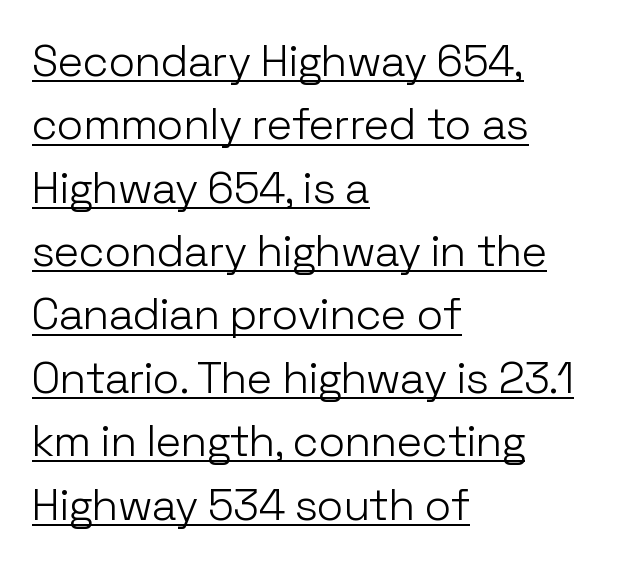
You could call the tracking neutral — neither tight nor loose. Are there feet on the stems? There aren't — it's a sans. Ink coverage per letter is moderate at most. Students, observe the line beneath the letters — that is underlining.
